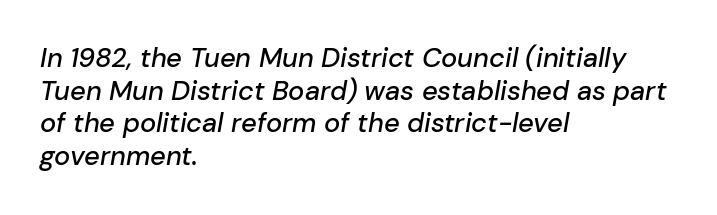
These lines keep a tight, regular rhythm from letter to letter. Descenders are the only things crossing below the line. You can tell it's italic because the verticals aren't actually vertical. A classic flush-left, rag-right setting is used for this passage.
